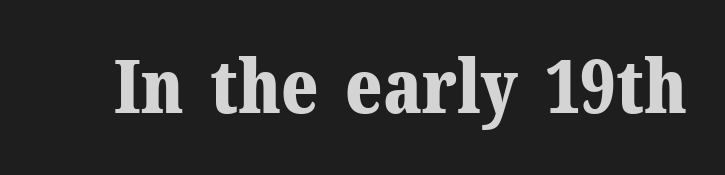
{"serif": "yes", "italic": "no", "bold": "yes", "weight": "bold", "width": "normal", "stroke_contrast": "medium", "x_height": "medium", "monospaced": "no", "underline": "no", "letter_spacing": "normal", "letter_spacing_em": 0.0, "glyph_px": 75}
